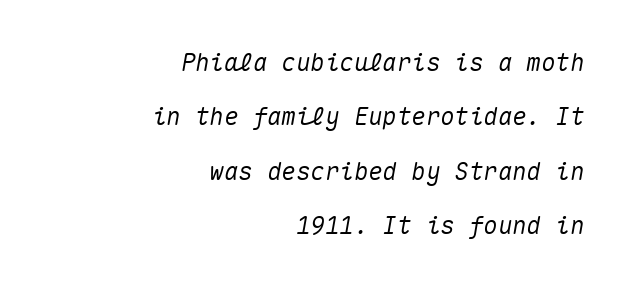
Q: Is the text italic (slanted)? A: Yes, it leans right by about 10 degrees.
Q: Is the text underlined? A: No.
Q: How is the paragraph aligned? A: Right-aligned.
Q: Is the spacing between letters normal or unusually wide? A: Normal.
Q: Is the spacing between lines tight, normal or loose? A: Loose.
